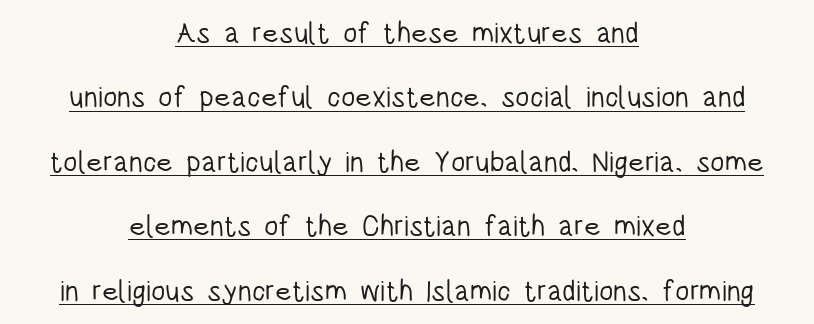
The typesetter chose a symmetrical, centered arrangement here. The font's upright variant was chosen for this text. The rendering shows plain stroke endings on the letterforms — a sans-serif design. Weight: not bold — regular or lighter.
